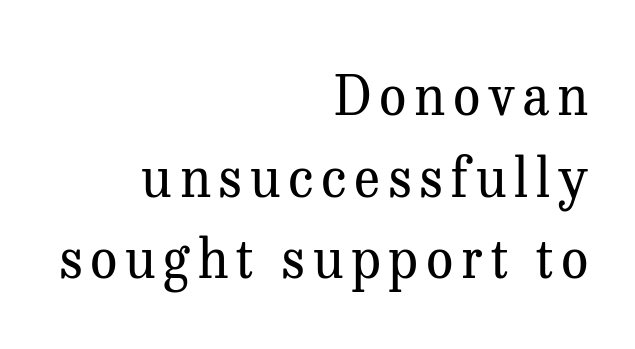
The image shows 54 px regular-weight serif type, upright; set right-aligned, normal line spacing (1.51x), not underlined; medium stroke contrast and a medium x-height.
